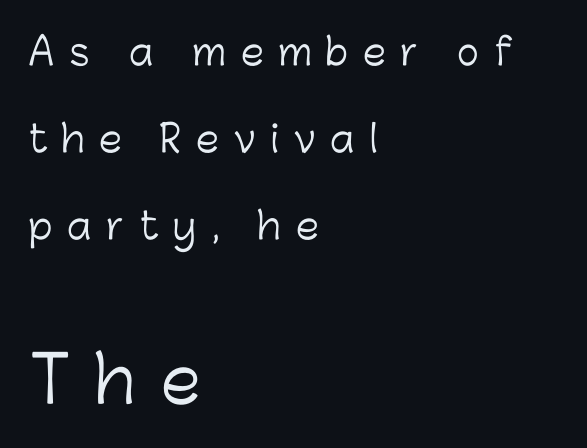
Note the varied advance widths — an 'i' is clearly narrower than an 'm'. The block sitting lower on the canvas is the one with enlarged characters. If you drew a line through each stem, it would be perfectly vertical. Nope, no serifs anywhere on these letters. Students, observe: this is what heavily led, spacious text looks like.
